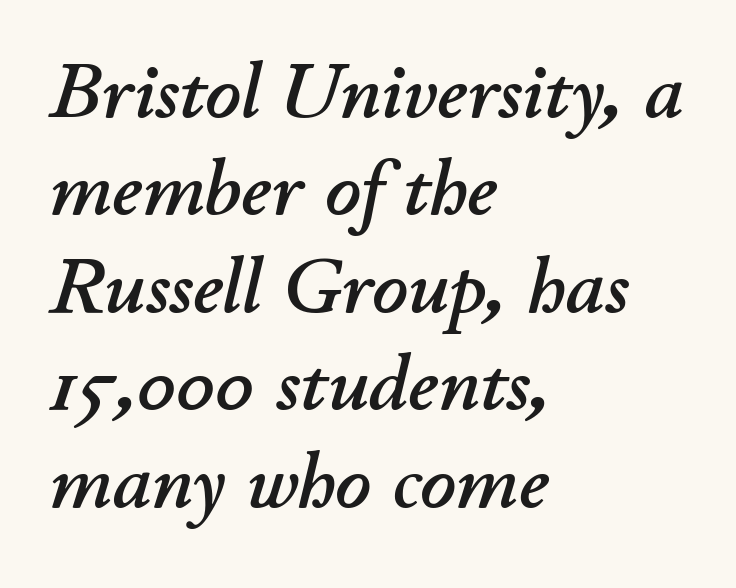
{"italic": "yes", "lean": "right", "slant_degrees": 11, "width": "normal", "stroke_contrast": "low", "x_height": "small", "monospaced": "no", "underline": "no", "align": "left", "line_spacing": "normal", "line_spacing_ratio": 1.25, "letter_spacing": "normal", "letter_spacing_em": 0.0, "glyph_px": 78}
